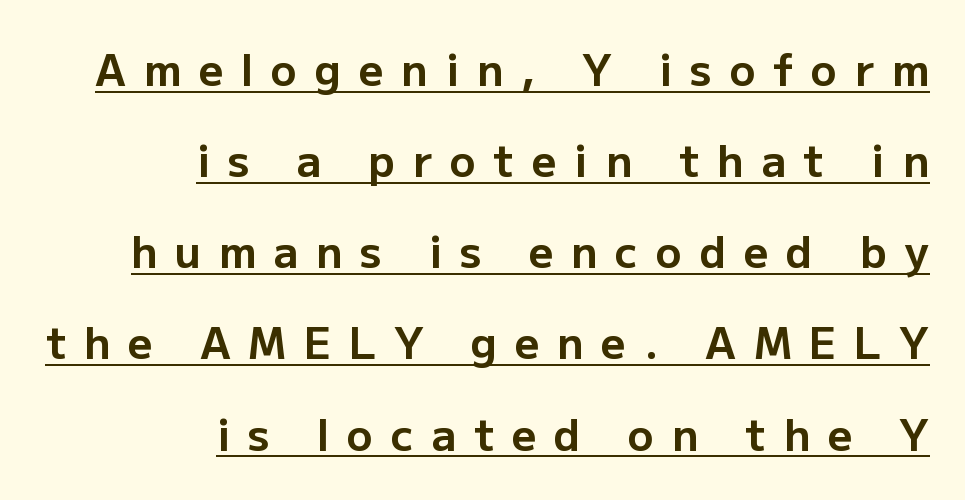
Q: Is the text bold? A: Yes.
Q: Is the text italic (slanted)? A: No, it is upright.
Q: Is the typeface a serif or a sans-serif typeface? A: Sans-serif.
Q: Is the text underlined? A: Yes.
Q: How is the paragraph aligned? A: Right-aligned.
Q: Is the spacing between letters normal or unusually wide? A: Unusually wide.
Q: Is the spacing between lines tight, normal or loose? A: Loose.
Q: Width (condensed, normal, or wide)? A: Normal.
Q: Stroke contrast? A: Low.
Q: x-height? A: Medium.
Q: Monospaced? A: No.
